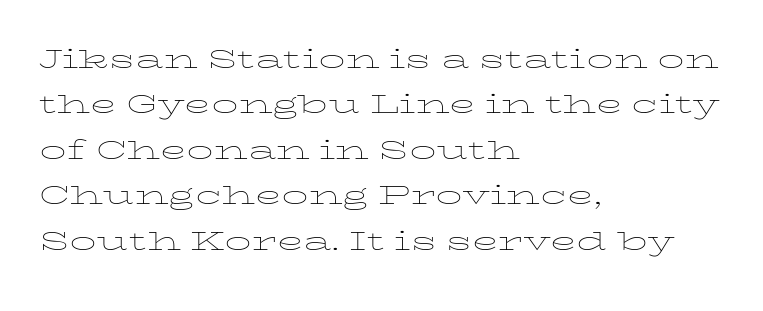
Q: Is the text bold? A: No.
Q: Is the text italic (slanted)? A: No, it is upright.
Q: Is the text underlined? A: No.
Q: How is the paragraph aligned? A: Left-aligned.
Q: Is the spacing between letters normal or unusually wide? A: Normal.
Q: Is the spacing between lines tight, normal or loose? A: Normal.
Q: Width (condensed, normal, or wide)? A: Wide.
Q: Stroke contrast? A: Low.
Q: x-height? A: Medium.
Q: Monospaced? A: No.
